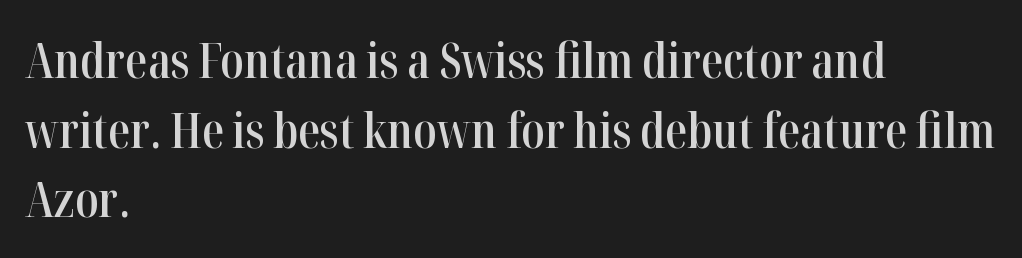
Q: Is the text bold? A: Semi-bold.
Q: Is the text italic (slanted)? A: No, it is upright.
Q: Is the typeface a serif or a sans-serif typeface? A: Serif.
Q: Is the text underlined? A: No.
Q: How is the paragraph aligned? A: Left-aligned.
Q: Is the spacing between letters normal or unusually wide? A: Normal.
Q: Is the spacing between lines tight, normal or loose? A: Normal.
Q: Width (condensed, normal, or wide)? A: Condensed.
Q: Stroke contrast? A: High.
Q: x-height? A: Medium.
Q: Monospaced? A: No.
